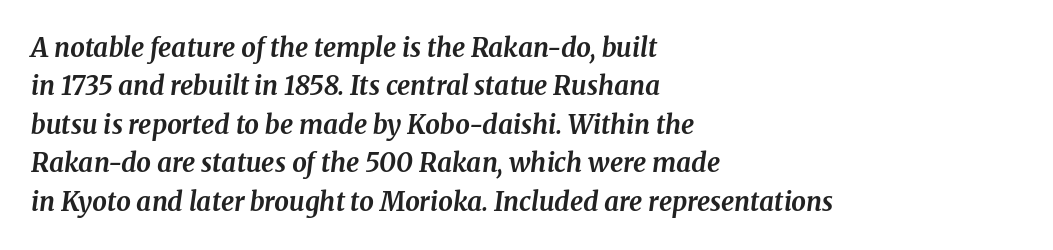
{"italic": "yes", "lean": "right", "slant_degrees": 8, "bold": "yes", "underline": "no", "align": "left", "line_spacing": "normal", "line_spacing_ratio": 1.48, "letter_spacing": "normal", "letter_spacing_em": 0.0, "glyph_px": 26}
